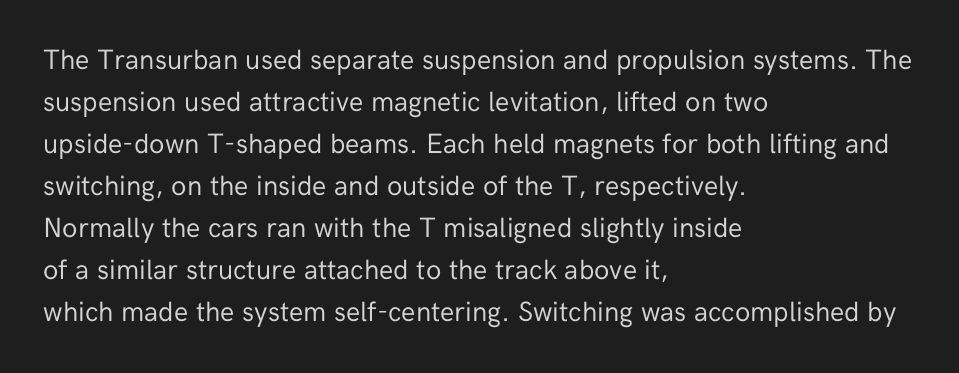
{"serif": "no", "italic": "no", "bold": "no", "weight": "regular", "width": "normal", "stroke_contrast": "low", "x_height": "medium", "monospaced": "no", "underline": "no", "align": "left", "line_spacing": "normal", "line_spacing_ratio": 1.5, "letter_spacing": "normal", "letter_spacing_em": 0.0, "glyph_px": 28}
